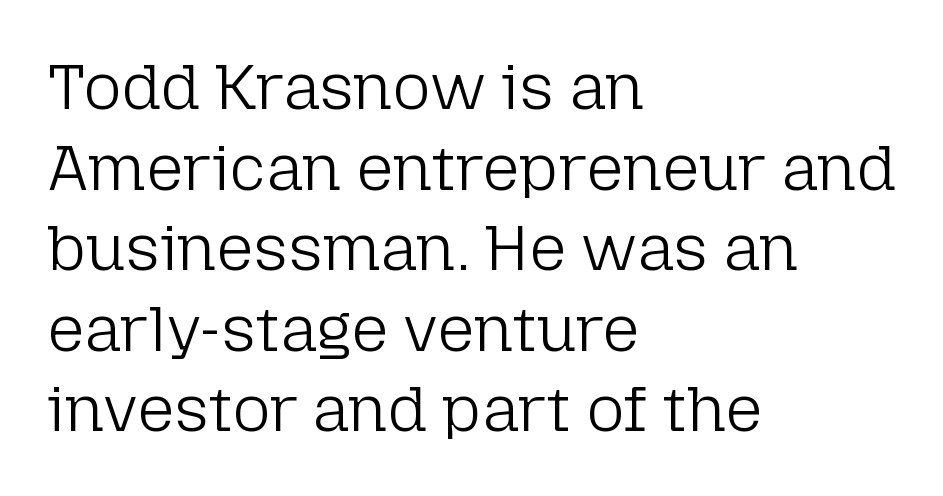
The image shows 65 px light sans-serif type, upright; set left-aligned, line spacing 1.24x, normal letter spacing, not underlined; low stroke contrast and a medium x-height.
